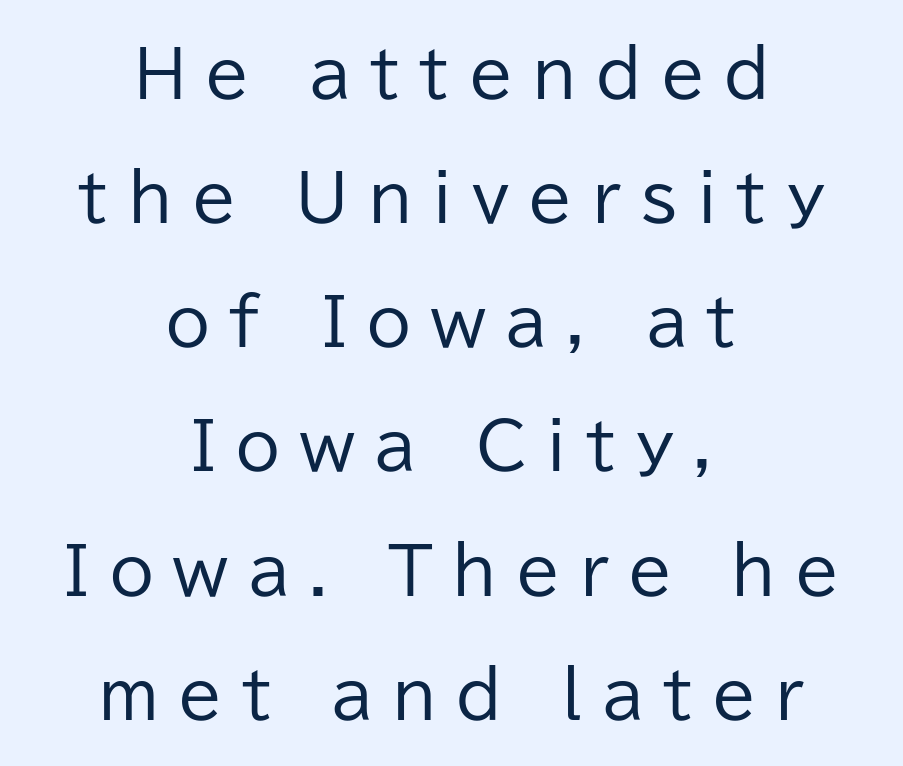
Q: Is the text bold? A: No.
Q: Is the text italic (slanted)? A: No, it is upright.
Q: Is the typeface a serif or a sans-serif typeface? A: Sans-serif.
Q: Is the text underlined? A: No.
Q: How is the paragraph aligned? A: Centered.
Q: Is the spacing between letters normal or unusually wide? A: Unusually wide.
Q: Is the spacing between lines tight, normal or loose? A: Loose.
Q: Width (condensed, normal, or wide)? A: Normal.
Q: Stroke contrast? A: Low.
Q: x-height? A: Medium.
Q: Monospaced? A: No.
